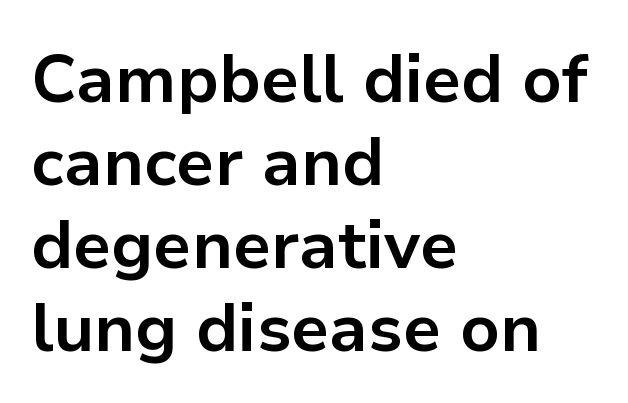
{"serif": "no", "italic": "no", "bold": "yes", "weight": "bold", "width": "normal", "stroke_contrast": "low", "x_height": "medium", "monospaced": "no", "underline": "no", "align": "left", "line_spacing_ratio": 1.24, "letter_spacing": "normal", "letter_spacing_em": 0.0, "glyph_px": 67}
